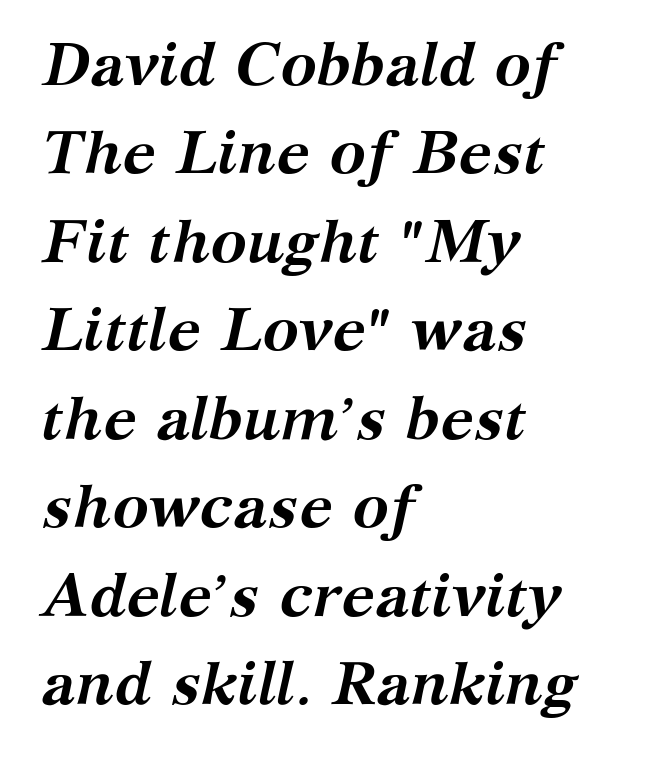
Q: Is the text bold? A: Yes.
Q: Is the text italic (slanted)? A: Yes, it leans right by about 12 degrees.
Q: Is the typeface a serif or a sans-serif typeface? A: Serif.
Q: Is the text underlined? A: No.
Q: How is the paragraph aligned? A: Left-aligned.
Q: Is the spacing between letters normal or unusually wide? A: Normal.
Q: Is the spacing between lines tight, normal or loose? A: Normal.
Q: Width (condensed, normal, or wide)? A: Normal.
Q: Stroke contrast? A: Medium.
Q: x-height? A: Medium.
Q: Monospaced? A: No.
